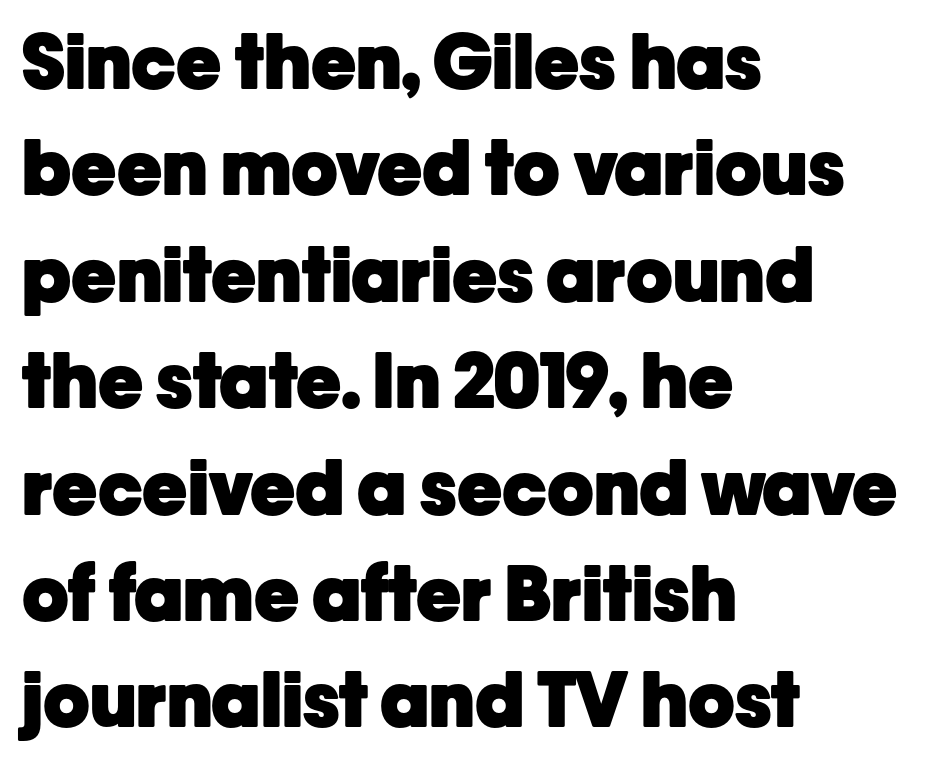
How would I describe the line gaps? Plain and ordinary. These words are printed bold, with thick strokes throughout. Bare-footed words on every line. Ascenders rise straight up at ninety degrees. Here the designer chose a conventional face with non-uniform glyph widths. Grotesque or geometric, the face here clearly has no serifs.
